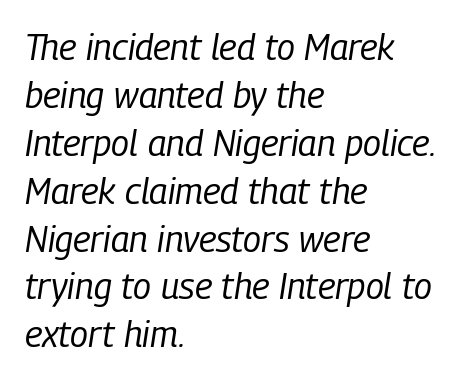
Q: Is the text bold? A: No.
Q: Is the text italic (slanted)? A: Yes, it leans right by about 9 degrees.
Q: Is the text underlined? A: No.
Q: How is the paragraph aligned? A: Left-aligned.
Q: Is the spacing between letters normal or unusually wide? A: Normal.
Q: Is the spacing between lines tight, normal or loose? A: Normal.
Q: Width (condensed, normal, or wide)? A: Condensed.
Q: Stroke contrast? A: Low.
Q: x-height? A: Medium.
Q: Monospaced? A: No.
